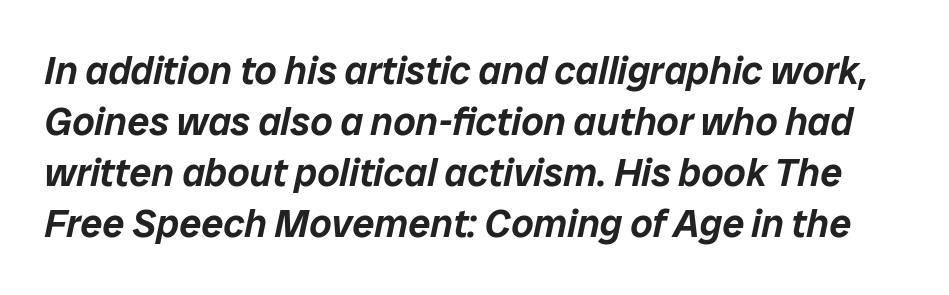
Vertical spacing — default. These lines are rendered in a variable-pitch font. Here the glyphs are tracked normally, forming tight word shapes. Characters are canted at an angle relative to the baseline's perpendicular. A bare baseline throughout the passage.
